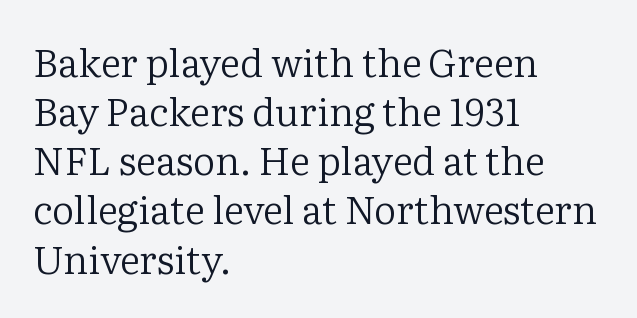
Q: Is the text bold? A: No.
Q: Is the text italic (slanted)? A: No, it is upright.
Q: Is the typeface a serif or a sans-serif typeface? A: Serif.
Q: Is the text underlined? A: No.
Q: How is the paragraph aligned? A: Left-aligned.
Q: Is the spacing between letters normal or unusually wide? A: Normal.
Q: Is the spacing between lines tight, normal or loose? A: Normal.
Q: Width (condensed, normal, or wide)? A: Normal.
Q: Stroke contrast? A: Low.
Q: x-height? A: Medium.
Q: Monospaced? A: No.
